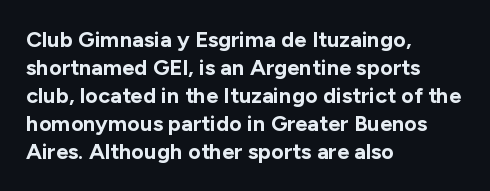
{"italic": "no", "bold": "yes", "underline": "no", "align": "left", "line_spacing": "normal", "line_spacing_ratio": 1.27, "letter_spacing": "normal", "letter_spacing_em": 0.0, "glyph_px": 22}
